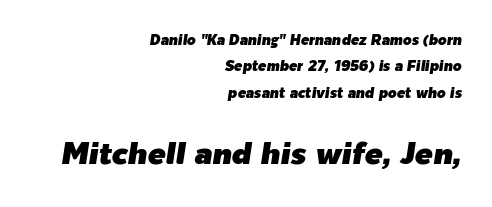
Q: Is the text italic (slanted)? A: Yes, it leans right by about 9 degrees.
Q: Is the text underlined? A: No.
Q: How is the paragraph aligned? A: Right-aligned.
Q: Is the spacing between letters normal or unusually wide? A: Normal.
Q: Which block of text is set in a larger size, the first (top) or the second (bottom)? A: The second (bottom) one.
Q: Width (condensed, normal, or wide)? A: Normal.
Q: Stroke contrast? A: Low.
Q: x-height? A: Medium.
Q: Monospaced? A: No.
